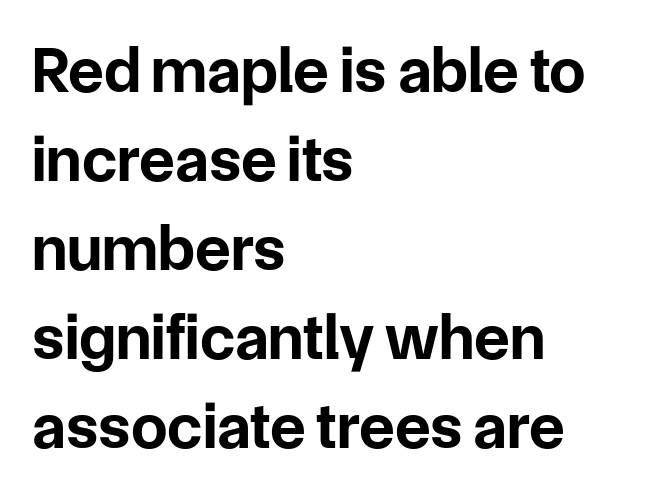
Q: Is the text bold? A: Yes.
Q: Is the text italic (slanted)? A: No, it is upright.
Q: Is the typeface a serif or a sans-serif typeface? A: Sans-serif.
Q: Is the text underlined? A: No.
Q: How is the paragraph aligned? A: Left-aligned.
Q: Is the spacing between letters normal or unusually wide? A: Normal.
Q: Is the spacing between lines tight, normal or loose? A: Normal.
Q: Width (condensed, normal, or wide)? A: Normal.
Q: Stroke contrast? A: Low.
Q: x-height? A: Medium.
Q: Monospaced? A: No.
